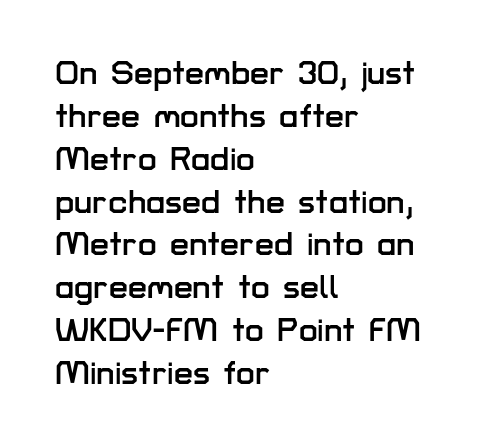
Q: Is the text italic (slanted)? A: No, it is upright.
Q: Is the typeface a serif or a sans-serif typeface? A: Sans-serif.
Q: Is the text underlined? A: No.
Q: How is the paragraph aligned? A: Left-aligned.
Q: Is the spacing between letters normal or unusually wide? A: Normal.
Q: Is the spacing between lines tight, normal or loose? A: Normal.
Q: Width (condensed, normal, or wide)? A: Normal.
Q: Stroke contrast? A: Low.
Q: x-height? A: Medium.
Q: Monospaced? A: No.
